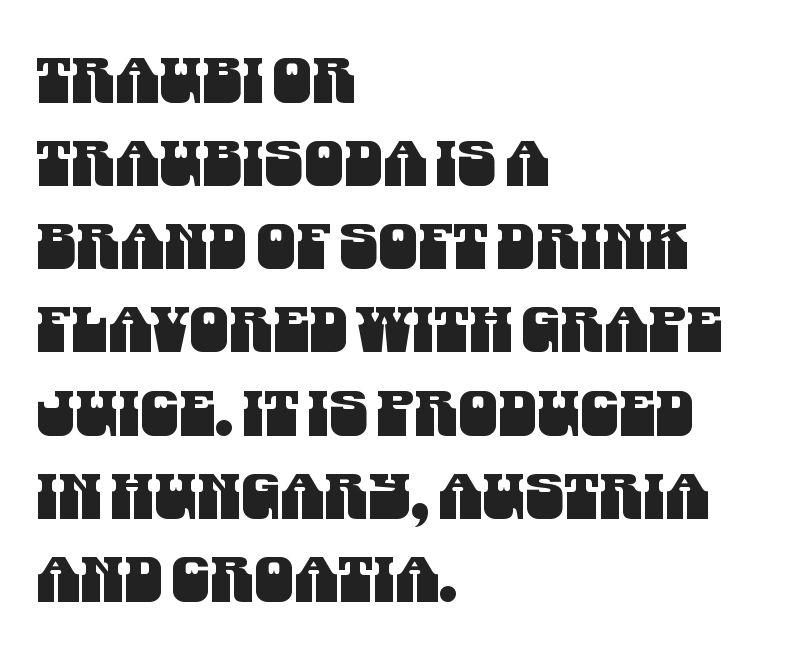
The image shows 63 px condensed sans-serif type; set left-aligned, normal line spacing (1.32x), normal letter spacing, not underlined; medium stroke contrast and a large x-height.
